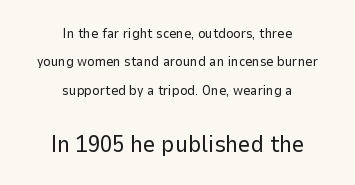
Q: Is the text bold? A: No.
Q: Is the text italic (slanted)? A: No, it is upright.
Q: Is the text underlined? A: No.
Q: How is the paragraph aligned? A: Centered.
Q: Is the spacing between letters normal or unusually wide? A: Normal.
Q: Is the spacing between lines tight, normal or loose? A: Loose.
Q: Which block of text is set in a larger size, the first (top) or the second (bottom)? A: The second (bottom) one.
